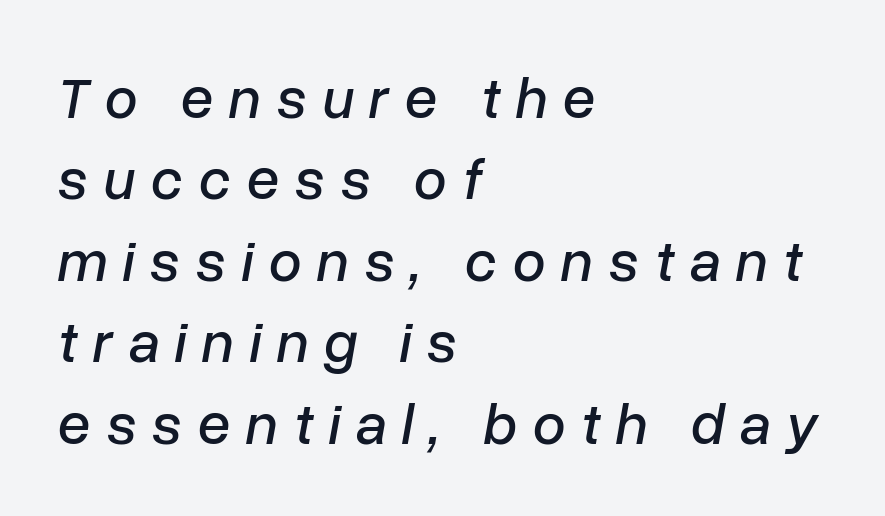
Q: Is the text italic (slanted)? A: Yes, it leans right by about 10 degrees.
Q: Is the text underlined? A: No.
Q: How is the paragraph aligned? A: Left-aligned.
Q: Is the spacing between letters normal or unusually wide? A: Unusually wide.
Q: Is the spacing between lines tight, normal or loose? A: Normal.
Q: Width (condensed, normal, or wide)? A: Normal.
Q: Stroke contrast? A: Low.
Q: x-height? A: Medium.
Q: Monospaced? A: No.
